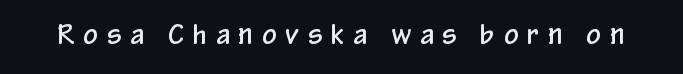
Q: Is the text italic (slanted)? A: No, it is upright.
Q: Is the text underlined? A: No.
Q: Is the spacing between letters normal or unusually wide? A: Unusually wide.
